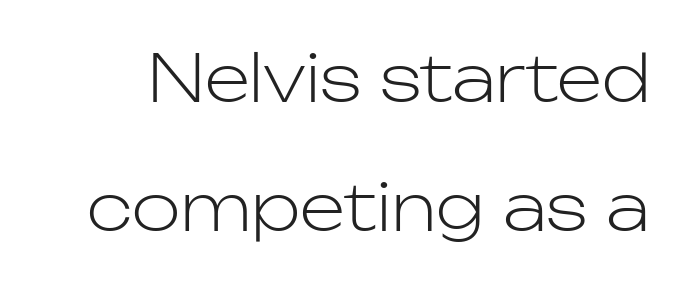
Q: Is the text bold? A: No.
Q: Is the text italic (slanted)? A: No, it is upright.
Q: Is the typeface a serif or a sans-serif typeface? A: Sans-serif.
Q: Is the text underlined? A: No.
Q: Is the spacing between letters normal or unusually wide? A: Normal.
Q: Is the spacing between lines tight, normal or loose? A: Loose.
Q: Width (condensed, normal, or wide)? A: Normal.
Q: Stroke contrast? A: Low.
Q: x-height? A: Medium.
Q: Monospaced? A: No.
